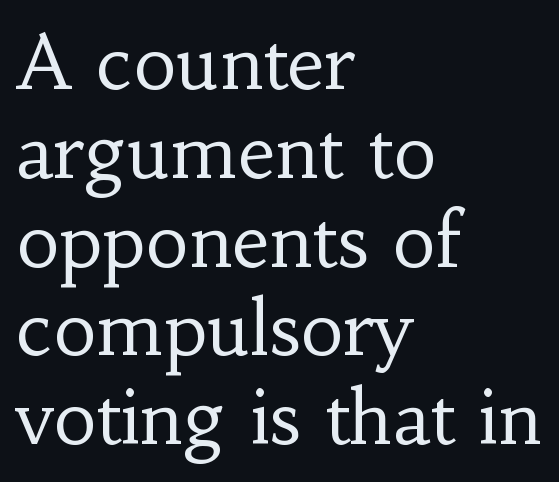
The image shows 74 px regular-weight serif type, upright; set left-aligned, line spacing 1.2x, normal letter spacing, not underlined; low stroke contrast and a small x-height.
